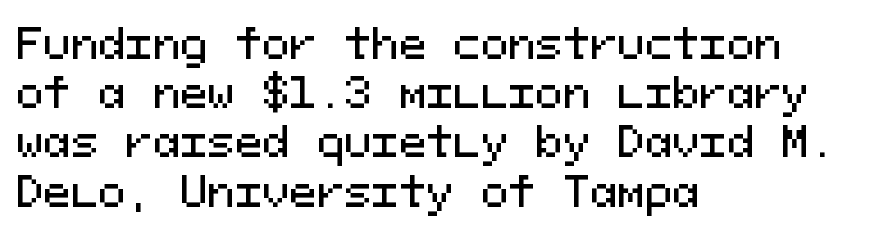
The passage shown is typed in a monospace face where columns stay perfectly aligned. Is there any slant? The stems are plumb. Each line starts at the same left margin while the right side varies. Only glyphs here, with clear space below each row. Font category for this specimen: sans-serif.
